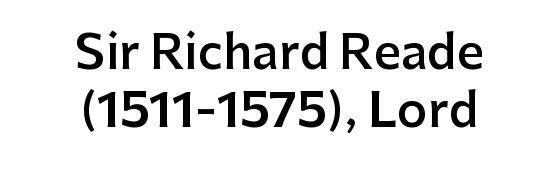
Q: Is the text bold? A: Semi-bold.
Q: Is the text italic (slanted)? A: No, it is upright.
Q: Is the typeface a serif or a sans-serif typeface? A: Sans-serif.
Q: Is the text underlined? A: No.
Q: How is the paragraph aligned? A: Centered.
Q: Is the spacing between letters normal or unusually wide? A: Normal.
Q: Width (condensed, normal, or wide)? A: Normal.
Q: Stroke contrast? A: Low.
Q: x-height? A: Medium.
Q: Monospaced? A: No.
